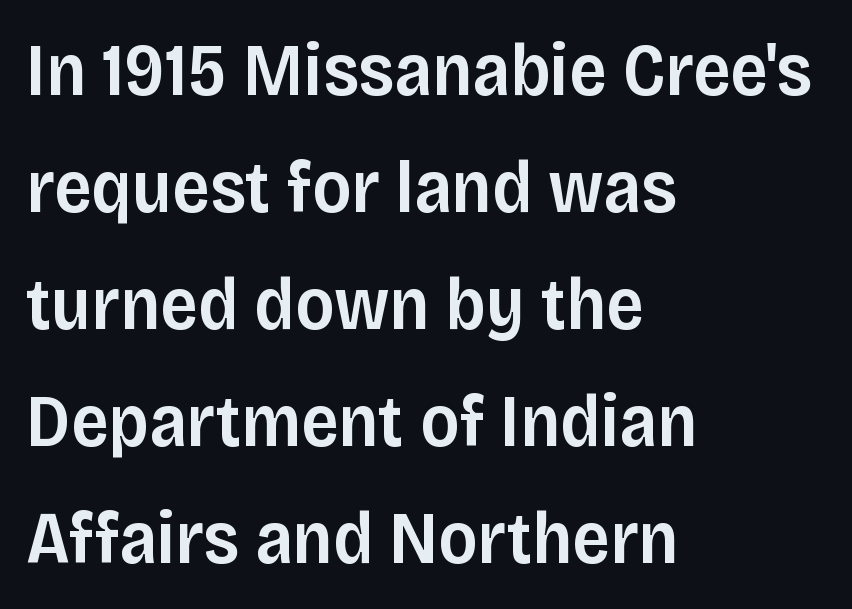
{"serif": "no", "italic": "no", "bold": "semi", "weight": "semibold", "width": "normal", "stroke_contrast": "low", "x_height": "large", "monospaced": "no", "underline": "no", "align": "left", "line_spacing": "normal", "line_spacing_ratio": 1.58, "letter_spacing": "normal", "letter_spacing_em": 0.0, "glyph_px": 74}
